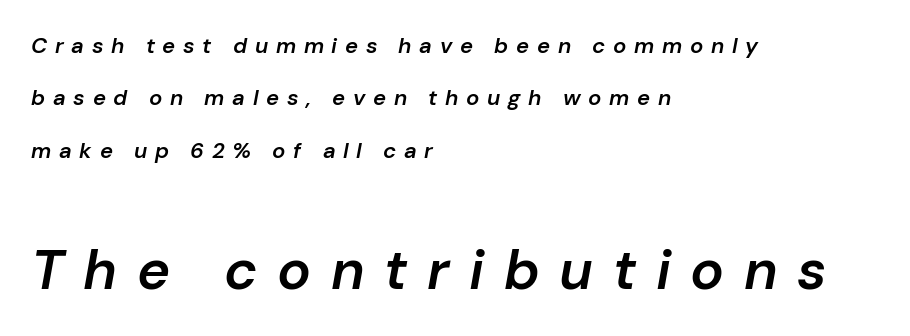
The image shows 56 px semibold type, italic (leaning right); set left-aligned, loose line spacing (2.38x), unusually wide letter spacing (+0.35 em), not underlined; the second (bottom) block is 2.55x larger; low stroke contrast and a medium x-height.
